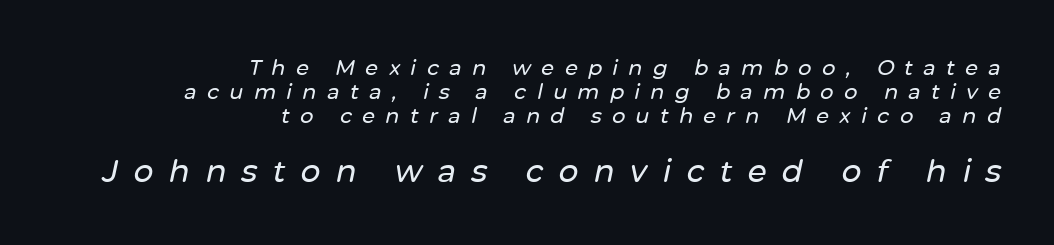
Q: Is the text italic (slanted)? A: Yes, it leans right by about 12 degrees.
Q: Is the text underlined? A: No.
Q: How is the paragraph aligned? A: Right-aligned.
Q: Is the spacing between letters normal or unusually wide? A: Unusually wide.
Q: Is the spacing between lines tight, normal or loose? A: Tight.
Q: Which block of text is set in a larger size, the first (top) or the second (bottom)? A: The second (bottom) one.
Q: Width (condensed, normal, or wide)? A: Normal.
Q: Stroke contrast? A: Low.
Q: x-height? A: Medium.
Q: Monospaced? A: No.
